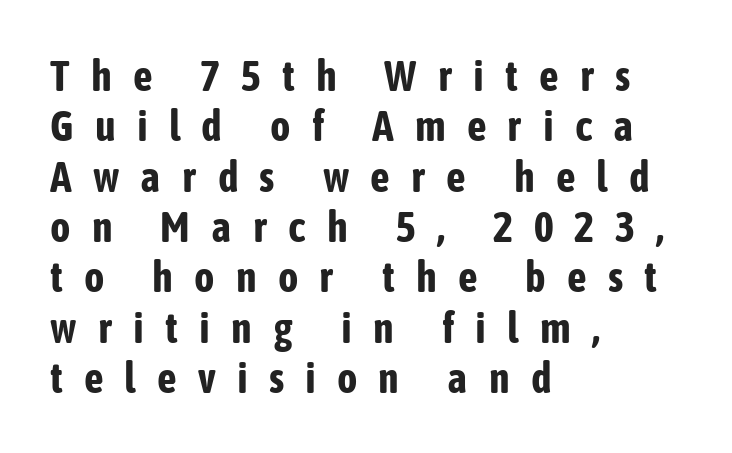
Q: Is the text bold? A: Yes.
Q: Is the text italic (slanted)? A: No, it is upright.
Q: Is the typeface a serif or a sans-serif typeface? A: Sans-serif.
Q: Is the text underlined? A: No.
Q: How is the paragraph aligned? A: Left-aligned.
Q: Is the spacing between letters normal or unusually wide? A: Unusually wide.
Q: Width (condensed, normal, or wide)? A: Condensed.
Q: Stroke contrast? A: Low.
Q: x-height? A: Medium.
Q: Monospaced? A: No.
